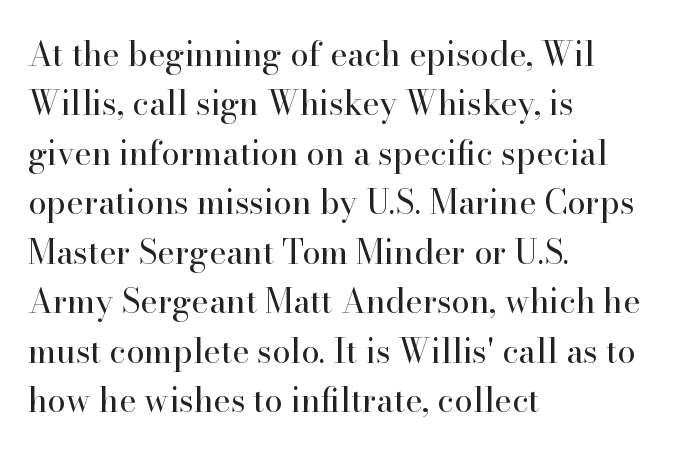
The passage shown is not underscored anywhere. Inter-character spacing is left at the font's built-in metrics. Left-aligned paragraph, ragged on the right. The designer went with a serif here, giving each stem small feet. Rendered with straight, roman letterforms.
